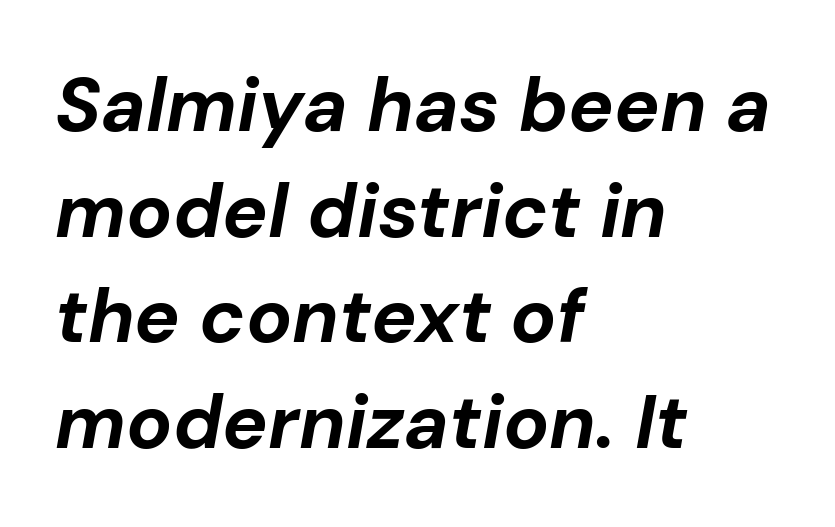
Each letter keeps its own natural width here, so spacing adapts to shape. Regular leading. Would a proofreader flag this as italicized? Yes. The paragraph shown leans on its left margin.
